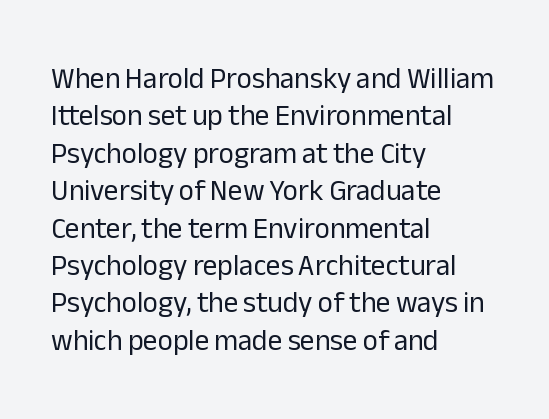
Are there feet on the stems? There aren't — it's a sans. The gap between lines stays unmarked. Does the lettering tilt? It doesn't — this is upright. Each letter keeps its own natural width here, so spacing adapts to shape. How are the letters spaced? Ordinarily, with no added tracking. The compositor pushed each line to the left boundary.
